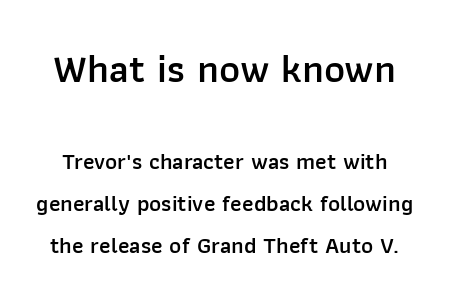
The image shows 40 px semibold sans-serif type, upright; set line spacing 1.84x, normal letter spacing, not underlined; the first (top) block is 1.74x larger; low stroke contrast and a medium x-height.
